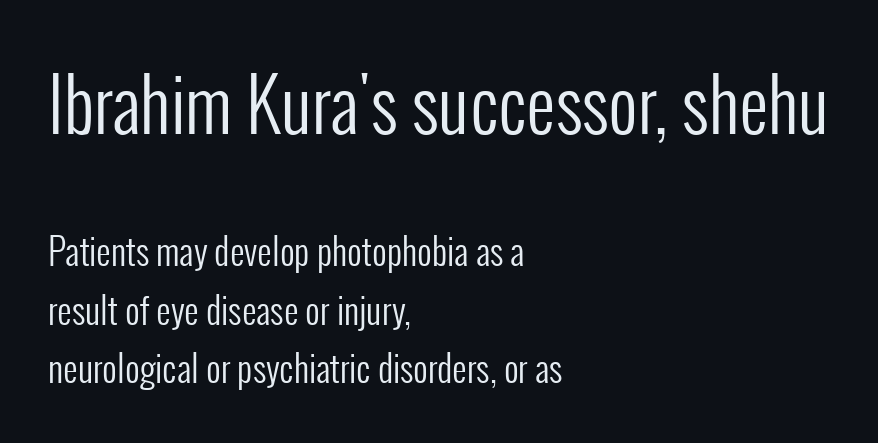
The image shows 72 px regular-weight, condensed sans-serif type, upright; set left-aligned, normal line spacing (1.63x), normal letter spacing, not underlined; the first (top) block is 2.0x larger; low stroke contrast and a medium x-height.
